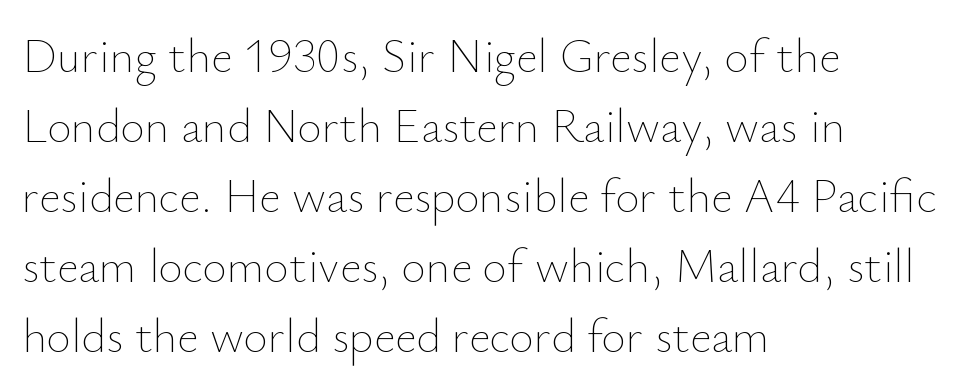
The image shows 47 px thin type, upright; set left-aligned, normal line spacing (1.49x), normal letter spacing, not underlined; low stroke contrast and a small x-height.
